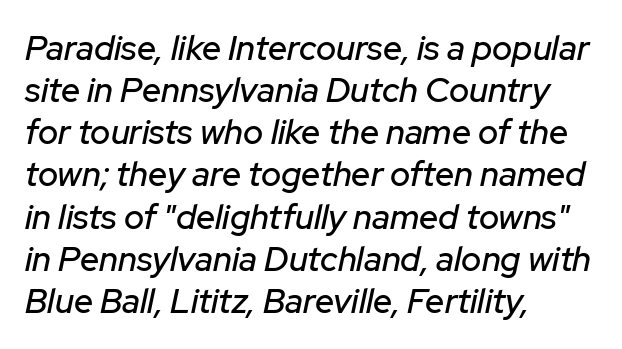
{"italic": "yes", "lean": "right", "slant_degrees": 12, "width": "normal", "stroke_contrast": "low", "x_height": "medium", "monospaced": "no", "underline": "no", "align": "left", "line_spacing_ratio": 1.24, "letter_spacing": "normal", "letter_spacing_em": 0.0, "glyph_px": 34}
